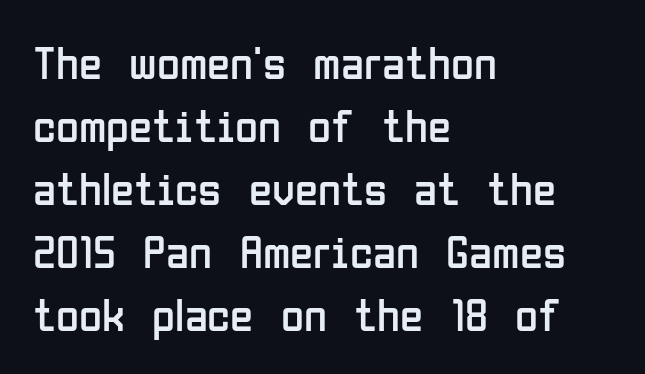
The image shows 47 px regular-weight, condensed sans-serif type, upright; set left-aligned, normal line spacing (1.34x), normal letter spacing, not underlined; low stroke contrast and a medium x-height.
